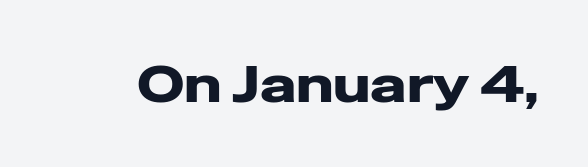
{"serif": "no", "italic": "no", "bold": "yes", "weight": "heavy", "width": "wide", "stroke_contrast": "low", "x_height": "medium", "monospaced": "no", "underline": "no", "letter_spacing": "normal", "letter_spacing_em": 0.0, "glyph_px": 52}
